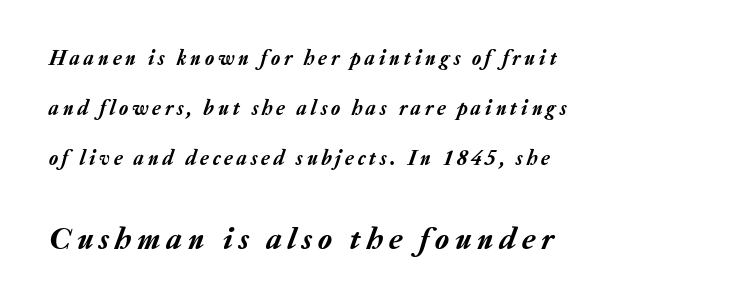
Q: Is the text italic (slanted)? A: Yes, it leans right by about 20 degrees.
Q: Is the text underlined? A: No.
Q: How is the paragraph aligned? A: Left-aligned.
Q: Is the spacing between lines tight, normal or loose? A: Loose.
Q: Which block of text is set in a larger size, the first (top) or the second (bottom)? A: The second (bottom) one.
Q: Width (condensed, normal, or wide)? A: Normal.
Q: Stroke contrast? A: Low.
Q: x-height? A: Medium.
Q: Monospaced? A: No.
